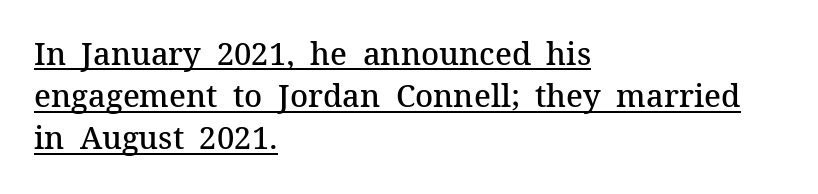
{"serif": "yes", "italic": "no", "bold": "semi", "weight": "semibold", "width": "normal", "stroke_contrast": "medium", "x_height": "medium", "monospaced": "no", "underline": "yes", "align": "left", "line_spacing": "normal", "line_spacing_ratio": 1.36, "letter_spacing": "normal", "letter_spacing_em": 0.0, "glyph_px": 31}
